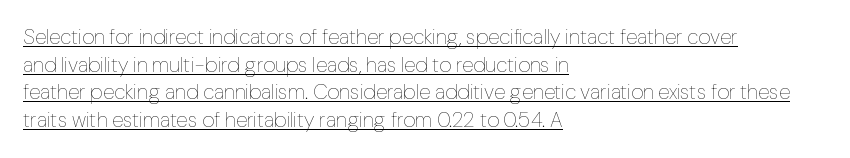
The image shows 21 px text type, upright; set left-aligned, normal line spacing (1.32x), normal letter spacing, underlined.
